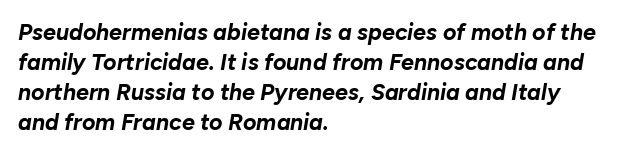
Does the weight exceed regular? Yes, all the way to bold. Does extra space separate the letters? No, they use regular spacing. The text carries the slant typical of an italic or oblique font. Vertically, the passage feels balanced, rows spaced as you'd expect. Each line starts at the same left margin while the right side varies. Check the space under the baseline: it is left empty.
